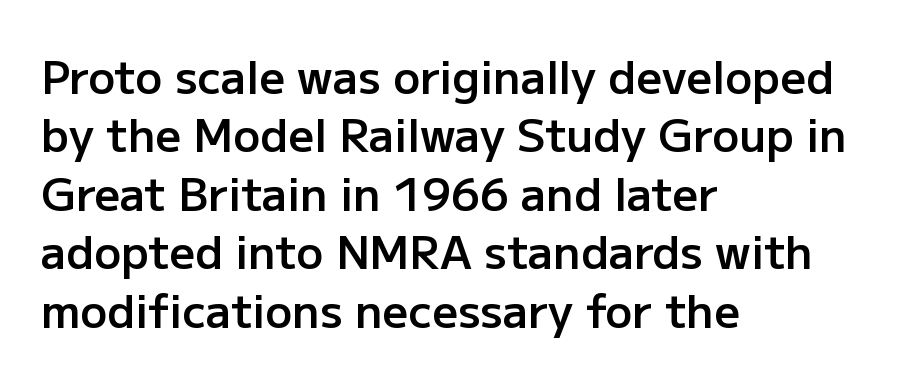
The image shows 45 px semibold sans-serif type, upright; set left-aligned, normal line spacing (1.3x), normal letter spacing, not underlined; low stroke contrast and a medium x-height.
